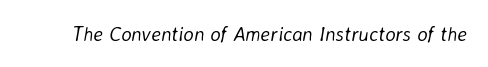
Type without underlining. This rendering leaves character spacing at its baseline value. Each stroke keeps to a modest, everyday thickness or less. There's an unmistakable incline to the writing here.
